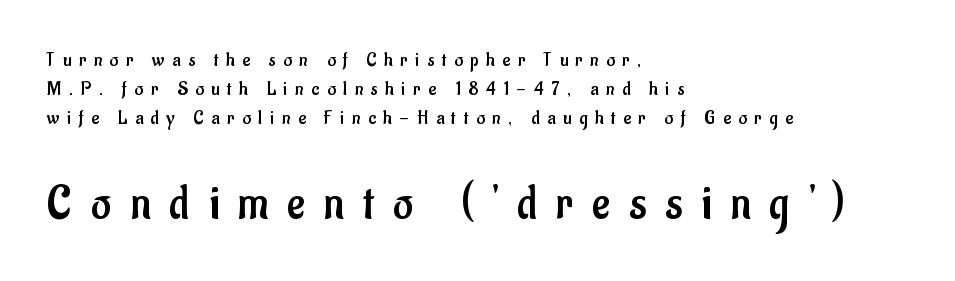
The image shows 49 px regular-weight, condensed sans-serif type, upright; set left-aligned, normal line spacing (1.44x), unusually wide letter spacing (+0.39 em), not underlined; the second (bottom) block is 2.45x larger; low stroke contrast and a small x-height.
